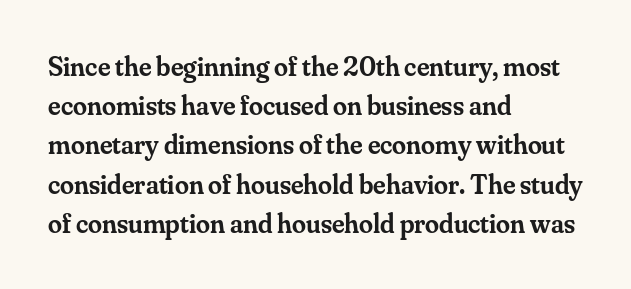
{"serif": "yes", "italic": "no", "bold": "semi", "weight": "semibold", "width": "normal", "stroke_contrast": "medium", "x_height": "small", "monospaced": "no", "underline": "no", "align": "left", "line_spacing": "normal", "line_spacing_ratio": 1.4, "letter_spacing": "normal", "letter_spacing_em": 0.0, "glyph_px": 28}
